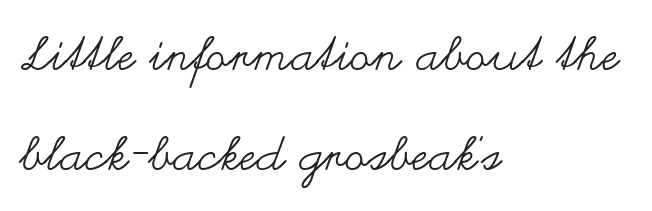
{"bold": "no", "weight": "regular", "width": "wide", "stroke_contrast": "medium", "x_height": "small", "monospaced": "no", "underline": "no", "align": "left", "line_spacing": "loose", "line_spacing_ratio": 2.13, "letter_spacing": "normal", "letter_spacing_em": 0.0, "glyph_px": 47}
